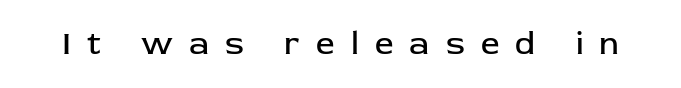
The image shows 33 px regular-weight sans-serif type, upright; set unusually wide letter spacing (+0.49 em), not underlined; low stroke contrast and a medium x-height.
